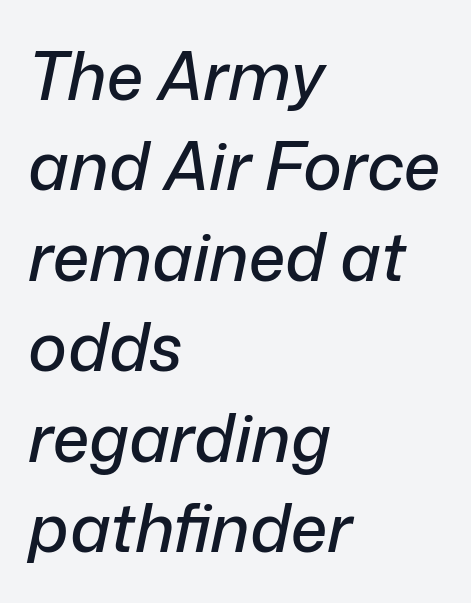
The font's italic variant was chosen for this text. This sample keeps an unexceptional amount of space between lines. The letters advance in unequal steps, a hallmark of proportional type. Is the block centered? No — it sits flush against the left margin. Has an underline been added? It has not. The type is set solid horizontally, with unmodified tracking.
